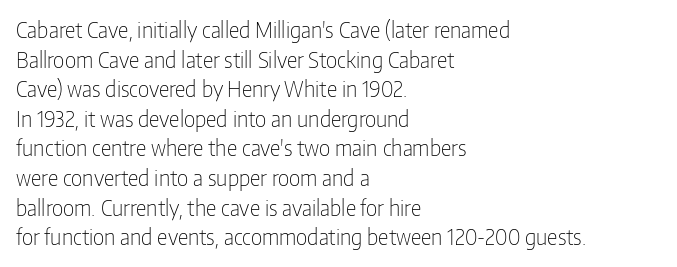
The image shows 21 px text type, upright; set left-aligned, normal line spacing (1.41x), normal letter spacing, not underlined.
